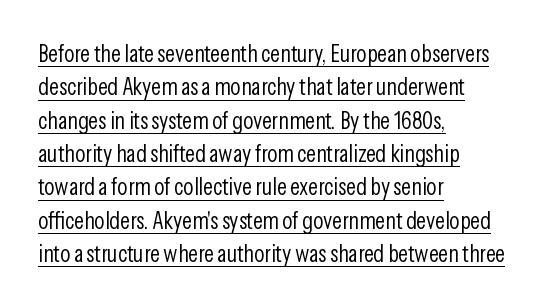
Emphasis is given by a line drawn under the lettering. The text block is weighted toward the left margin, trailing off unevenly rightward. These lines sit exactly where default settings would place them. This is roman type, the default non-slanted kind.
